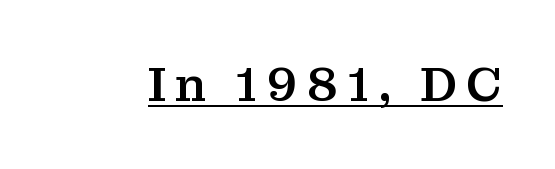
{"serif": "yes", "italic": "no", "width": "normal", "stroke_contrast": "medium", "x_height": "medium", "monospaced": "no", "underline": "yes", "glyph_px": 48}
